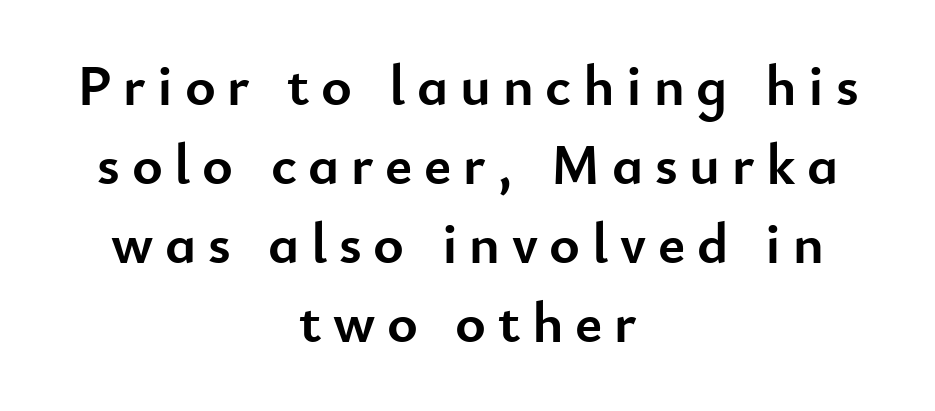
Q: Is the text bold? A: Yes.
Q: Is the text italic (slanted)? A: No, it is upright.
Q: Is the typeface a serif or a sans-serif typeface? A: Sans-serif.
Q: Is the text underlined? A: No.
Q: How is the paragraph aligned? A: Centered.
Q: Is the spacing between letters normal or unusually wide? A: Unusually wide.
Q: Is the spacing between lines tight, normal or loose? A: Normal.
Q: Width (condensed, normal, or wide)? A: Normal.
Q: Stroke contrast? A: Low.
Q: x-height? A: Small.
Q: Monospaced? A: No.
